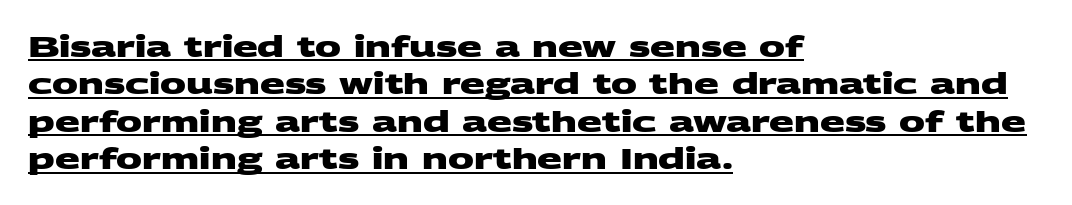
Q: Is the text bold? A: Yes.
Q: Is the typeface a serif or a sans-serif typeface? A: Sans-serif.
Q: Is the text underlined? A: Yes.
Q: How is the paragraph aligned? A: Left-aligned.
Q: Is the spacing between letters normal or unusually wide? A: Normal.
Q: Is the spacing between lines tight, normal or loose? A: Normal.
Q: Width (condensed, normal, or wide)? A: Wide.
Q: Stroke contrast? A: Medium.
Q: x-height? A: Large.
Q: Monospaced? A: No.
